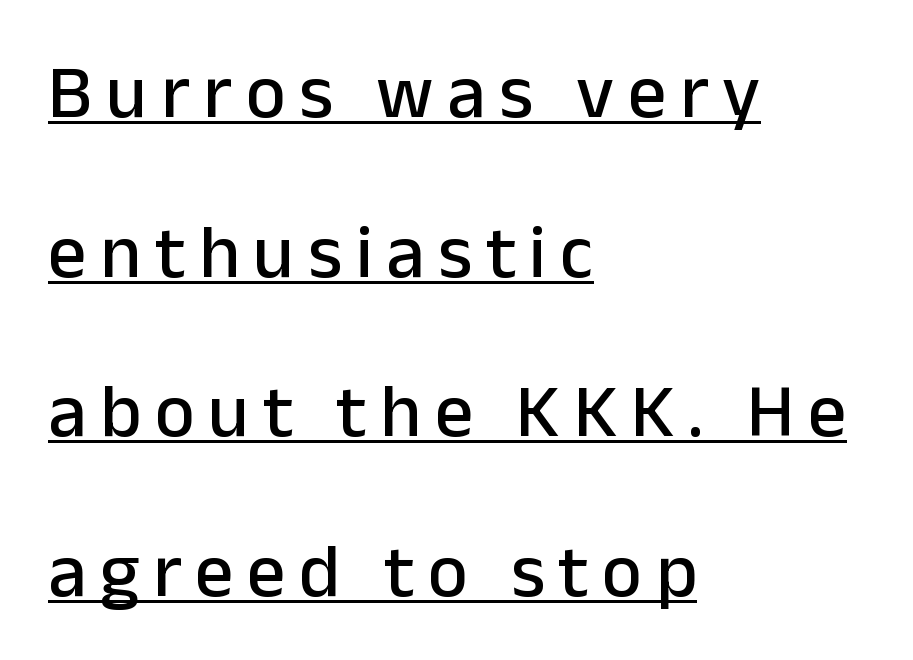
Q: Is the text italic (slanted)? A: No, it is upright.
Q: Is the typeface a serif or a sans-serif typeface? A: Sans-serif.
Q: Is the text underlined? A: Yes.
Q: How is the paragraph aligned? A: Left-aligned.
Q: Is the spacing between lines tight, normal or loose? A: Loose.
Q: Width (condensed, normal, or wide)? A: Normal.
Q: Stroke contrast? A: Low.
Q: x-height? A: Medium.
Q: Monospaced? A: No.
